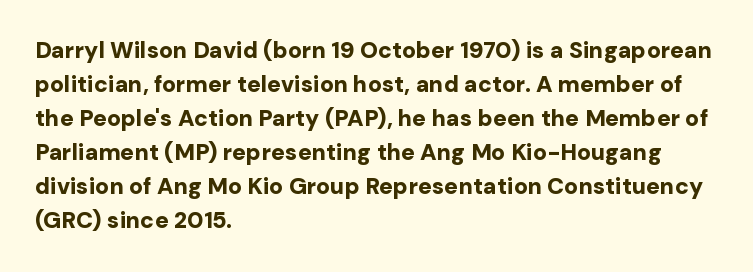
The strip under each line holds only bare page. How are the letters spaced? Ordinarily, with no added tracking. Line spacing here is normal. This rendering uses left alignment, leaving the right contour irregular. When letters stand straight like this, we call the style roman or upright. The rendering uses a bold face; every stroke is thick and dark.
